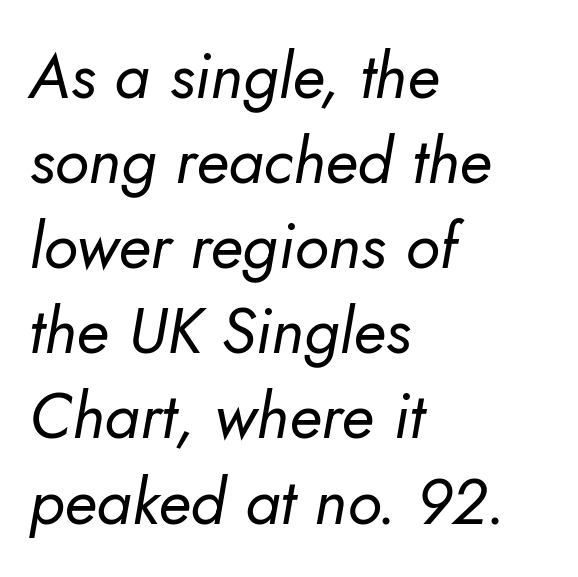
Is there much room between lines? A standard amount, neither cramped nor airy. Do the characters align in a grid? No, the font is proportional. Compared with a centered layout, this one pins lines to the left instead. Stroke mass is kept to a normal reading level or below. The letterforms sit shoulder to shoulder at normal distance. The passage shown leans; its letterforms are oblique.
